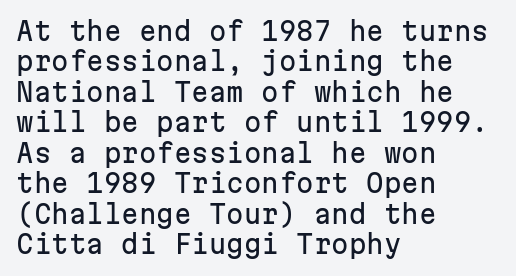
Q: Is the text italic (slanted)? A: No, it is upright.
Q: Is the text underlined? A: No.
Q: How is the paragraph aligned? A: Left-aligned.
Q: Is the spacing between letters normal or unusually wide? A: Normal.
